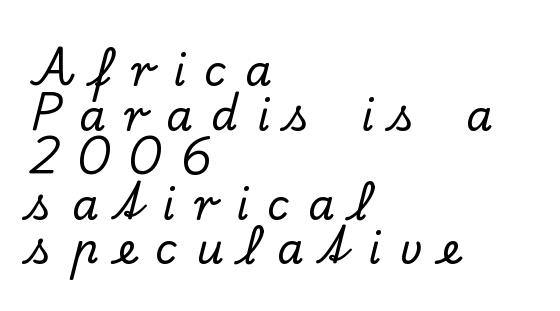
Q: Is the text italic (slanted)? A: Yes.
Q: Is the typeface a serif or a sans-serif typeface? A: Serif.
Q: Is the text underlined? A: No.
Q: How is the paragraph aligned? A: Left-aligned.
Q: Is the spacing between letters normal or unusually wide? A: Unusually wide.
Q: Is the spacing between lines tight, normal or loose? A: Tight.
Q: Width (condensed, normal, or wide)? A: Normal.
Q: Stroke contrast? A: Low.
Q: x-height? A: Small.
Q: Monospaced? A: No.
